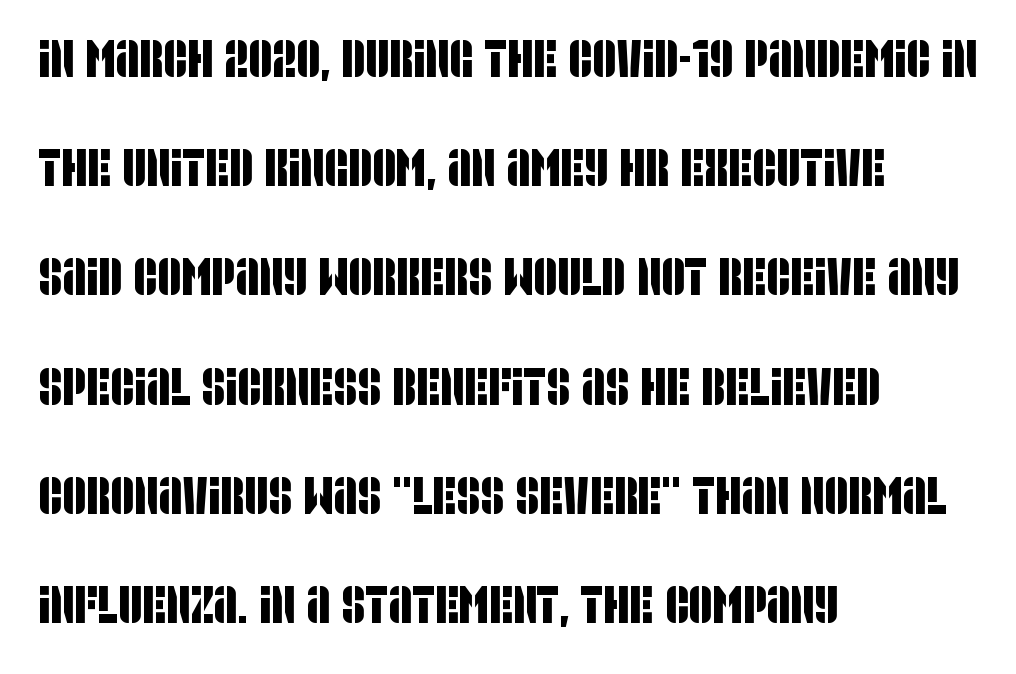
Q: Is the typeface a serif or a sans-serif typeface? A: Sans-serif.
Q: Is the text underlined? A: No.
Q: How is the paragraph aligned? A: Left-aligned.
Q: Is the spacing between letters normal or unusually wide? A: Normal.
Q: Is the spacing between lines tight, normal or loose? A: Loose.
Q: Width (condensed, normal, or wide)? A: Condensed.
Q: Stroke contrast? A: Low.
Q: x-height? A: Large.
Q: Monospaced? A: No.
